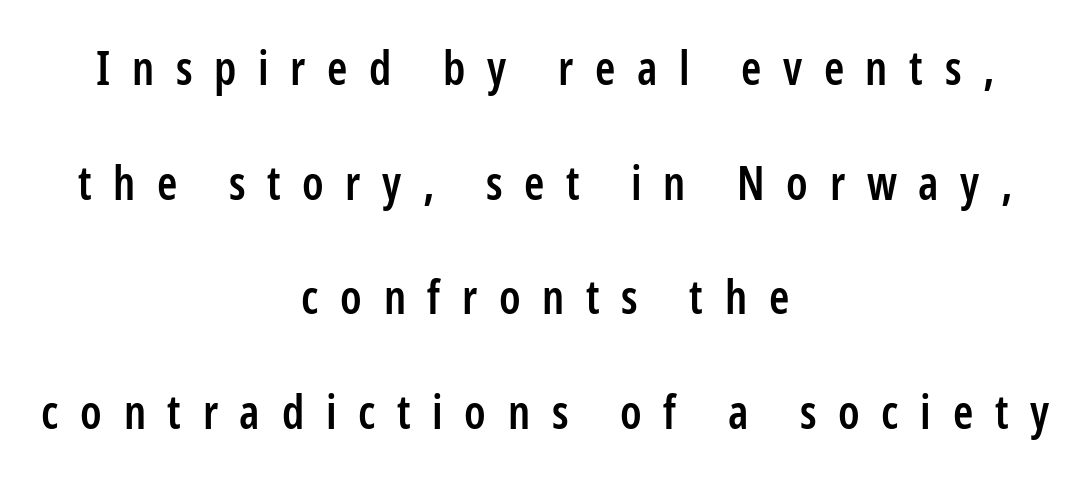
The text was rendered using a sans face with plain stroke endings. The letters are semibold — heavier than regular but short of a full bold. The string is rendered with underlining switched off. Ascenders rise straight up at ninety degrees.
